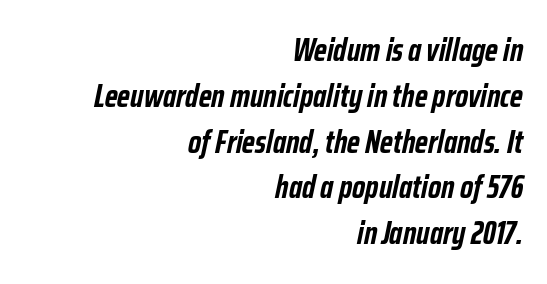
Spacing verdict: proportional, widths tailored to each character. If you drew a ruler down the right edge, every line would touch it. Letter spacing: default. Set as a true bold cut, around the 700 mark.
